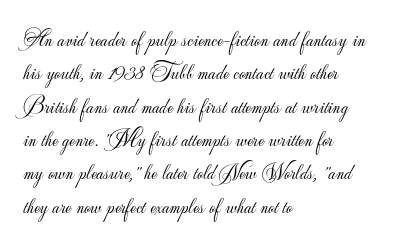
{"bold": "no", "underline": "no", "align": "left", "line_spacing": "normal", "line_spacing_ratio": 1.45, "letter_spacing": "normal", "letter_spacing_em": 0.0, "glyph_px": 23}
